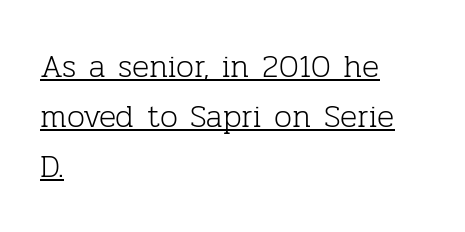
The image shows 32 px light serif type, upright; set left-aligned, normal line spacing (1.56x), normal letter spacing, underlined; low stroke contrast and a medium x-height.
